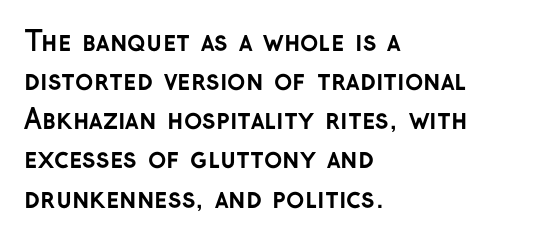
Q: Is the text bold? A: Yes.
Q: Is the text italic (slanted)? A: No, it is upright.
Q: Is the text underlined? A: No.
Q: How is the paragraph aligned? A: Left-aligned.
Q: Is the spacing between letters normal or unusually wide? A: Normal.
Q: Is the spacing between lines tight, normal or loose? A: Normal.
